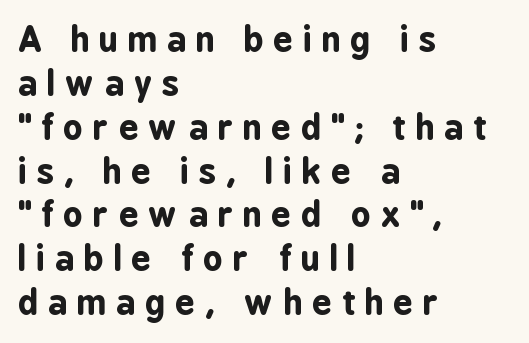
{"serif": "no", "italic": "no", "bold": "yes", "weight": "bold", "width": "condensed", "stroke_contrast": "low", "x_height": "medium", "monospaced": "no", "underline": "no", "align": "left", "line_spacing": "normal", "line_spacing_ratio": 1.29, "letter_spacing": "wide", "letter_spacing_em": 0.3, "glyph_px": 34}
